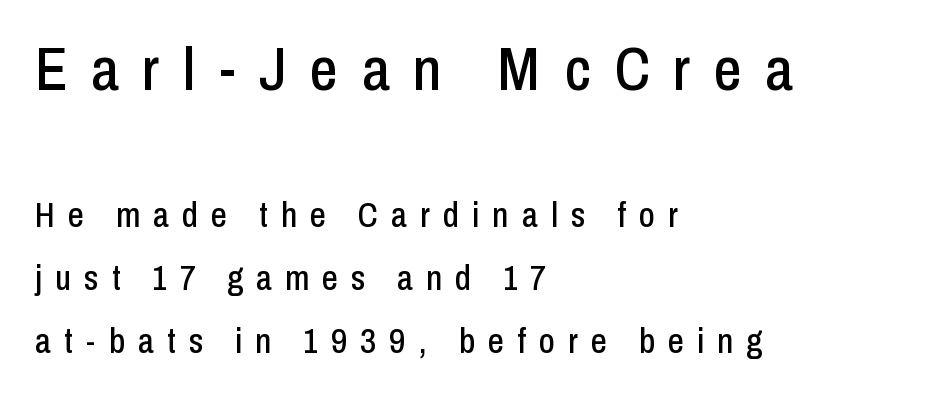
Q: Is the text italic (slanted)? A: No, it is upright.
Q: Is the typeface a serif or a sans-serif typeface? A: Sans-serif.
Q: Is the text underlined? A: No.
Q: How is the paragraph aligned? A: Left-aligned.
Q: Is the spacing between letters normal or unusually wide? A: Unusually wide.
Q: Which block of text is set in a larger size, the first (top) or the second (bottom)? A: The first (top) one.
Q: Width (condensed, normal, or wide)? A: Condensed.
Q: Stroke contrast? A: Low.
Q: x-height? A: Medium.
Q: Monospaced? A: No.
